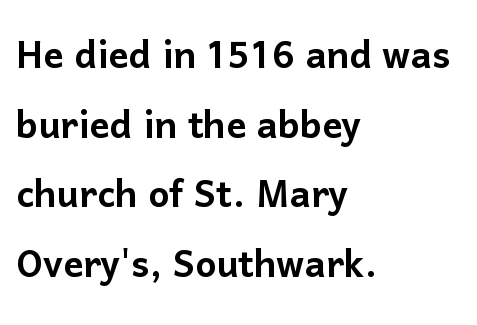
Tracking value appears to be zero — textbook default spacing. In terms of posture, this sample is upright. Think of a printed novel: that variable character pitch is what you see here. Examine the stroke ends and you'll find no serifs. Does the leading feel generous? No, just average. Clear beneath every line of the passage.
